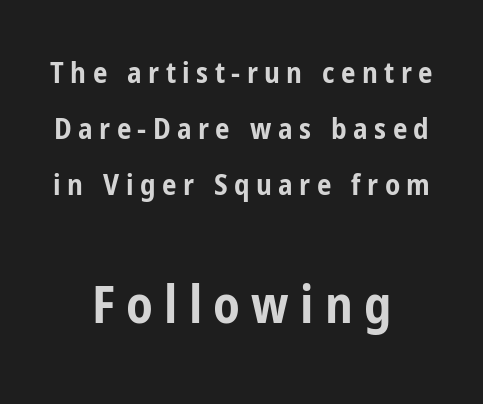
The image shows 51 px bold, condensed sans-serif type, upright; set centered, loose line spacing (1.93x), unusually wide letter spacing (+0.22 em), not underlined; the second (bottom) block is 1.76x larger; low stroke contrast and a medium x-height.
